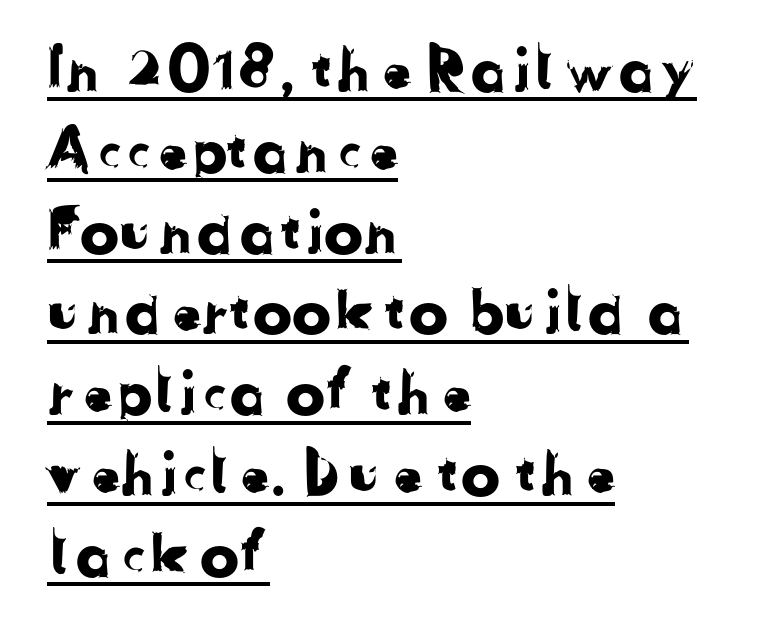
The image shows 59 px sans-serif type; set left-aligned, normal line spacing (1.37x), normal letter spacing, underlined; low stroke contrast and a medium x-height.
